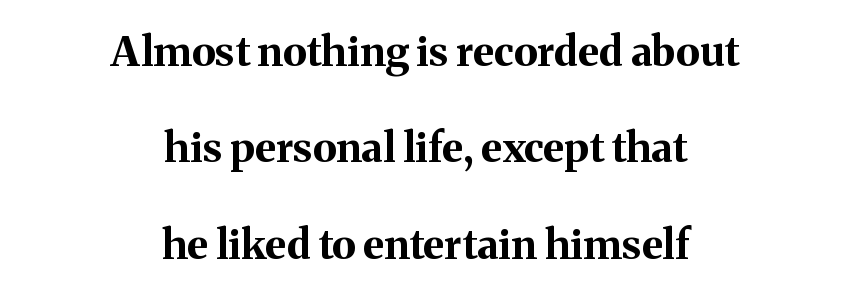
The image shows 41 px bold serif type, upright; set centered, loose line spacing (2.35x), normal letter spacing, not underlined; medium stroke contrast and a medium x-height.
